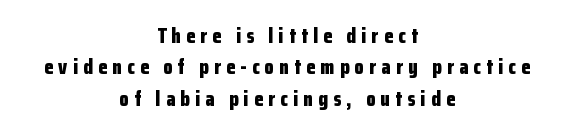
Caption: bold face, heavy strokes. Ordinary non-slanted type is in use. Is the block centered? Yes — each line is placed symmetrically about the middle. Someone cranked the tracking dial way up on this one.
